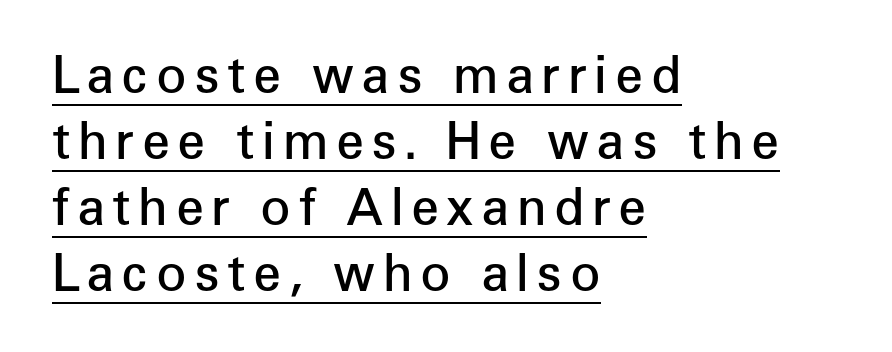
Varying glyph widths throughout — classic text-font behaviour. It's the straight-up-and-down kind of type. Caption: semibold face, moderately heavy strokes. The glyphs are accompanied by a horizontal stroke just below them.
